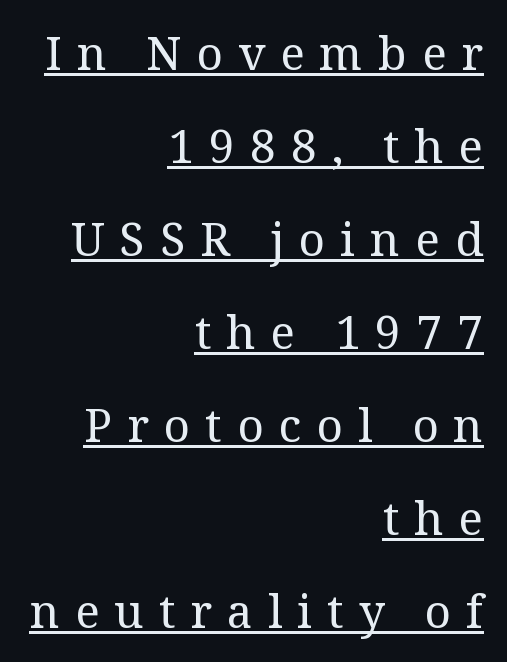
Q: Is the text bold? A: No.
Q: Is the text italic (slanted)? A: No, it is upright.
Q: Is the typeface a serif or a sans-serif typeface? A: Serif.
Q: Is the text underlined? A: Yes.
Q: How is the paragraph aligned? A: Right-aligned.
Q: Is the spacing between letters normal or unusually wide? A: Unusually wide.
Q: Is the spacing between lines tight, normal or loose? A: Loose.
Q: Width (condensed, normal, or wide)? A: Normal.
Q: Stroke contrast? A: Medium.
Q: x-height? A: Medium.
Q: Monospaced? A: No.
